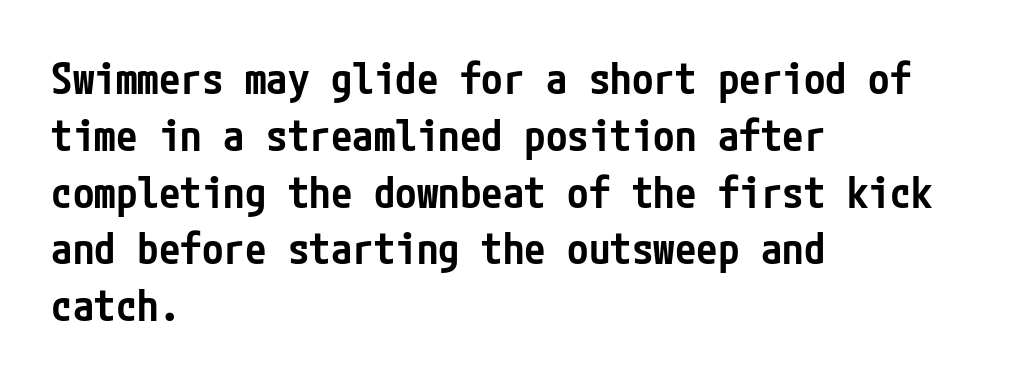
{"serif": "no", "italic": "no", "bold": "semi", "weight": "semibold", "width": "condensed", "stroke_contrast": "low", "x_height": "medium", "underline": "no", "align": "left", "line_spacing": "normal", "line_spacing_ratio": 1.32, "letter_spacing": "normal", "letter_spacing_em": 0.0, "glyph_px": 43}
